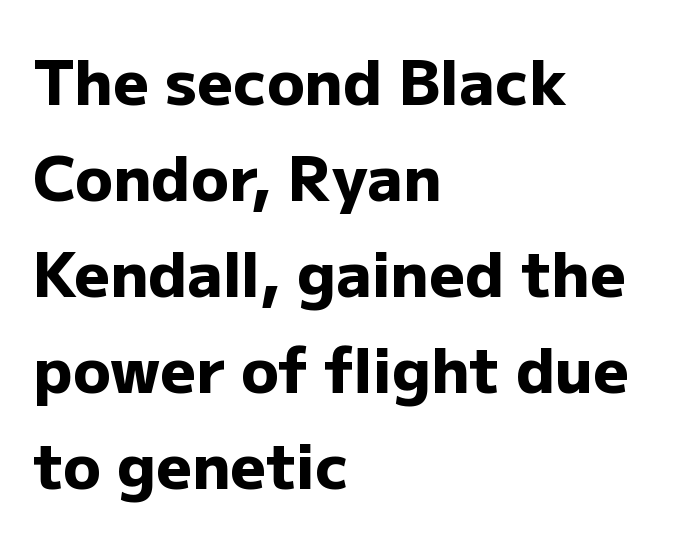
Q: Is the text bold? A: Yes.
Q: Is the text italic (slanted)? A: No, it is upright.
Q: Is the typeface a serif or a sans-serif typeface? A: Sans-serif.
Q: Is the text underlined? A: No.
Q: How is the paragraph aligned? A: Left-aligned.
Q: Is the spacing between letters normal or unusually wide? A: Normal.
Q: Is the spacing between lines tight, normal or loose? A: Normal.
Q: Width (condensed, normal, or wide)? A: Normal.
Q: Stroke contrast? A: Low.
Q: x-height? A: Medium.
Q: Monospaced? A: No.
